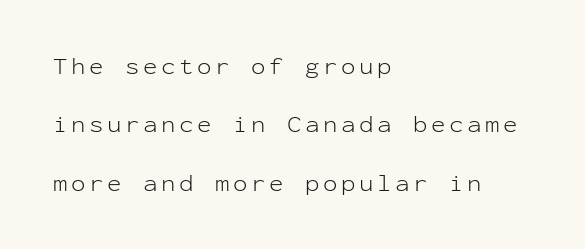
{"italic": "no", "bold": "no", "underline": "no", "align": "left", "line_spacing": "loose", "line_spacing_ratio": 2.43, "glyph_px": 24}
